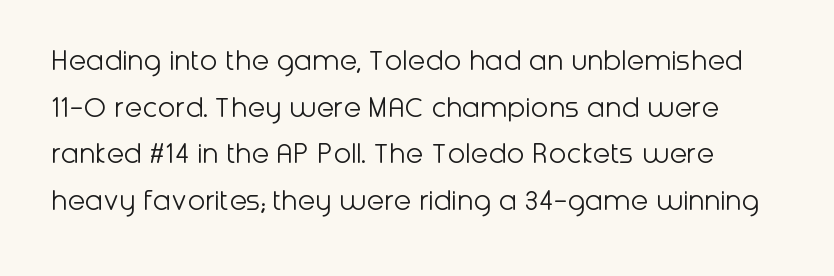
The image shows 32 px light sans-serif type, upright; set normal line spacing (1.46x), normal letter spacing, not underlined; low stroke contrast and a medium x-height.
